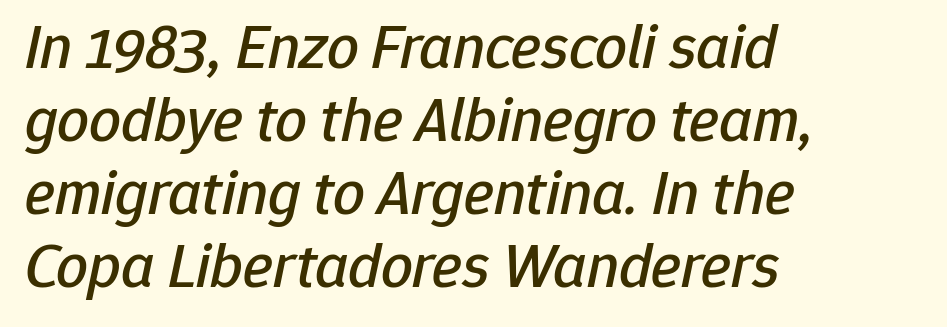
The image shows 63 px text type, italic (leaning right); set left-aligned, line spacing 1.16x, normal letter spacing, not underlined; low stroke contrast and a medium x-height.
